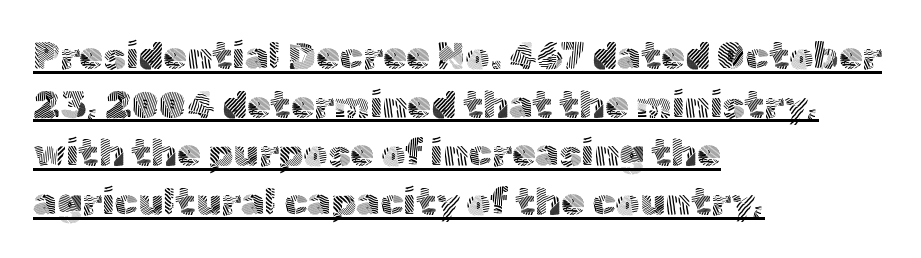
Q: Is the text bold? A: No.
Q: Is the text italic (slanted)? A: No, it is upright.
Q: Is the typeface a serif or a sans-serif typeface? A: Sans-serif.
Q: Is the text underlined? A: Yes.
Q: How is the paragraph aligned? A: Left-aligned.
Q: Is the spacing between letters normal or unusually wide? A: Normal.
Q: Is the spacing between lines tight, normal or loose? A: Normal.
Q: Width (condensed, normal, or wide)? A: Normal.
Q: x-height? A: Medium.
Q: Monospaced? A: No.
